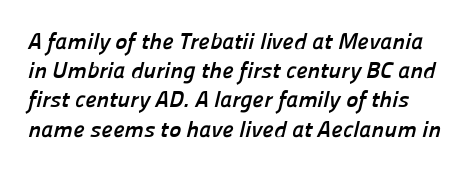
The image shows 23 px bold type; set normal line spacing (1.27x), normal letter spacing, not underlined.
